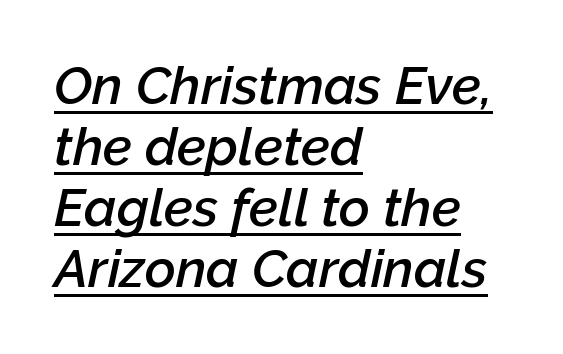
Q: Is the text bold? A: Semi-bold.
Q: Is the text italic (slanted)? A: Yes, it leans right by about 12 degrees.
Q: Is the text underlined? A: Yes.
Q: How is the paragraph aligned? A: Left-aligned.
Q: Is the spacing between letters normal or unusually wide? A: Normal.
Q: Is the spacing between lines tight, normal or loose? A: Tight.
Q: Width (condensed, normal, or wide)? A: Normal.
Q: Stroke contrast? A: Low.
Q: x-height? A: Medium.
Q: Monospaced? A: No.
